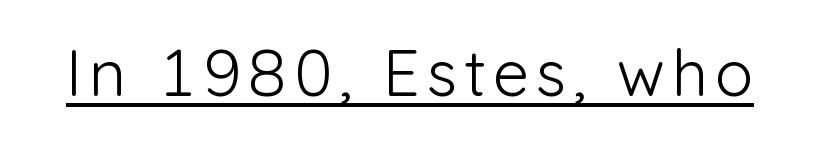
{"serif": "no", "italic": "no", "bold": "no", "weight": "light", "width": "normal", "stroke_contrast": "low", "x_height": "medium", "monospaced": "no", "underline": "yes", "glyph_px": 64}
